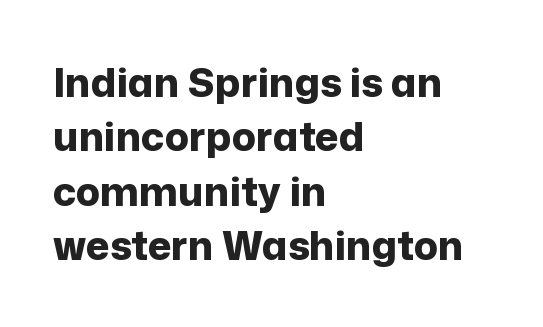
The paragraph has a hard left edge and a soft right edge. Here the glyphs are tracked normally, forming tight word shapes. Each letter keeps its own natural width here, so spacing adapts to shape. The typesetting leans heavy: a genuine bold. Does the type have serifs? No, each stem ends abruptly.
